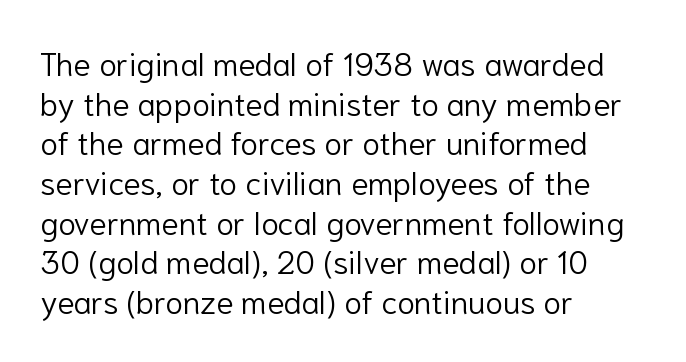
The rendering anchors every line to the left-hand side. Unmarked baselines from the first word to the last. Stroke thickness stays within the range of a standard reading face or lighter. Observe the ordinary spacing: letters are neighbours, not strangers.
